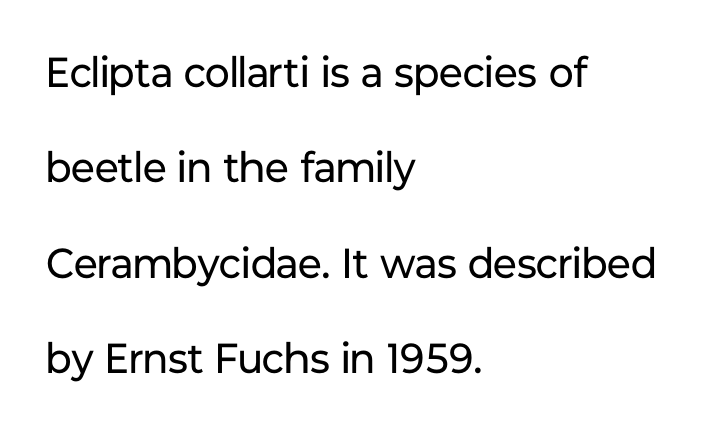
{"serif": "no", "italic": "no", "bold": "no", "weight": "regular", "width": "normal", "stroke_contrast": "low", "x_height": "medium", "monospaced": "no", "underline": "no", "align": "left", "line_spacing": "loose", "line_spacing_ratio": 2.27, "letter_spacing": "normal", "letter_spacing_em": 0.0, "glyph_px": 42}
